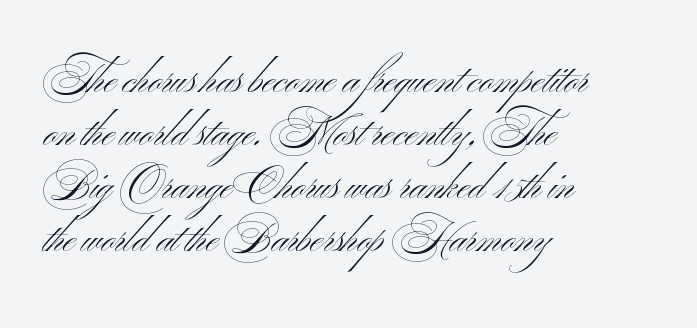
{"serif": "no", "bold": "no", "weight": "light", "width": "wide", "stroke_contrast": "medium", "x_height": "small", "monospaced": "no", "underline": "no", "align": "left", "line_spacing": "normal", "line_spacing_ratio": 1.29, "letter_spacing": "normal", "letter_spacing_em": 0.0, "glyph_px": 41}
